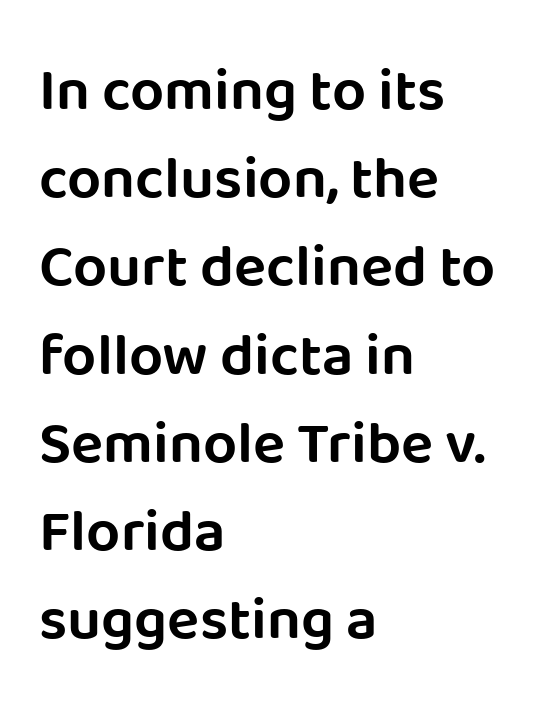
{"serif": "no", "italic": "no", "width": "normal", "stroke_contrast": "low", "x_height": "large", "monospaced": "no", "underline": "no", "align": "left", "line_spacing": "normal", "line_spacing_ratio": 1.47, "letter_spacing": "normal", "letter_spacing_em": 0.0, "glyph_px": 60}
